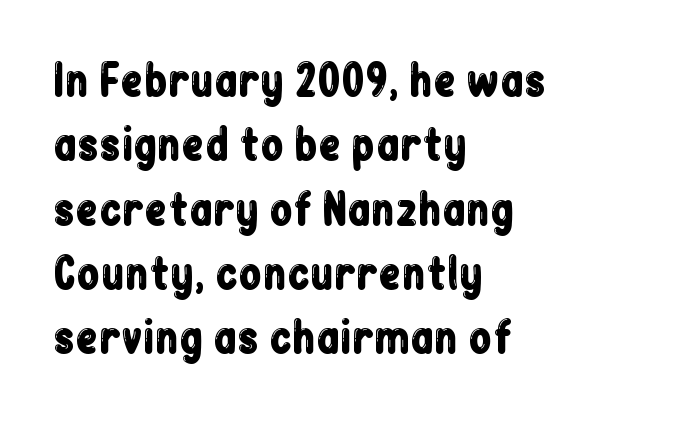
The image shows 42 px condensed sans-serif type, upright; set left-aligned, normal line spacing (1.53x), normal letter spacing, not underlined; low stroke contrast and a medium x-height.
